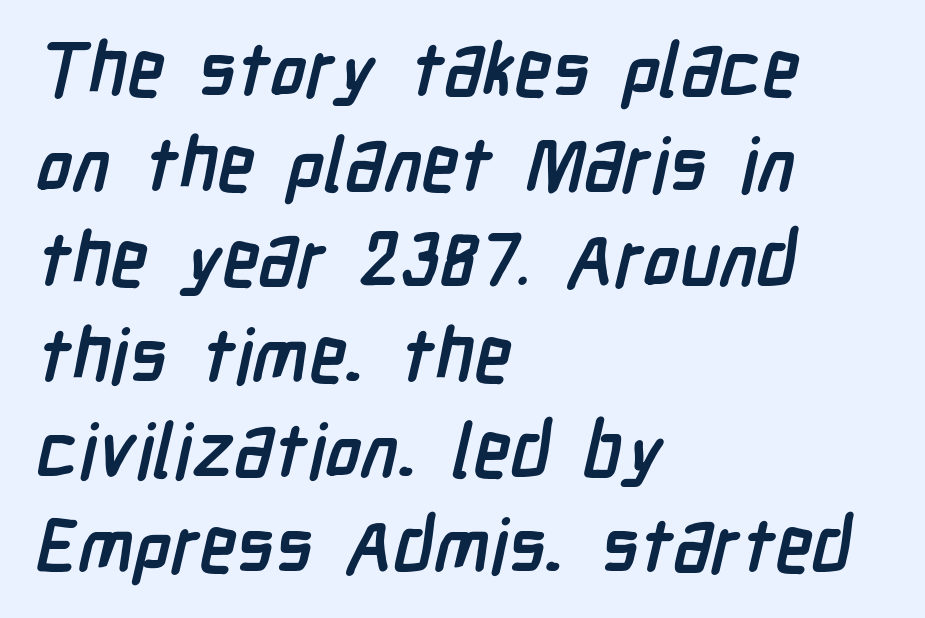
The image shows 75 px semibold, condensed sans-serif type; set left-aligned, normal line spacing (1.27x), normal letter spacing, not underlined; low stroke contrast and a medium x-height.
